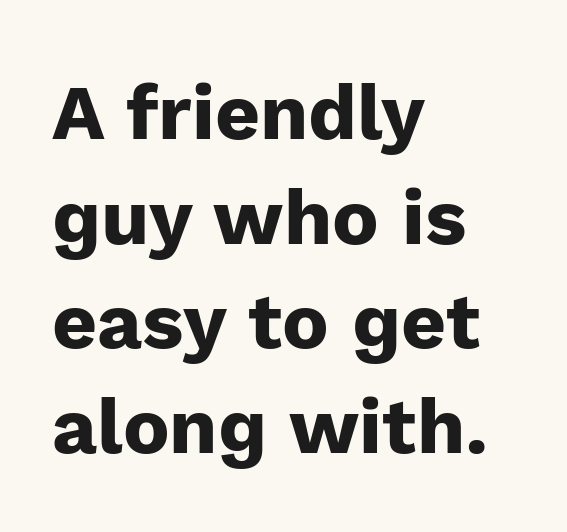
{"serif": "no", "italic": "no", "bold": "yes", "weight": "heavy", "width": "normal", "stroke_contrast": "low", "x_height": "medium", "monospaced": "no", "underline": "no", "align": "left", "line_spacing": "normal", "line_spacing_ratio": 1.34, "letter_spacing": "normal", "letter_spacing_em": 0.0, "glyph_px": 78}
